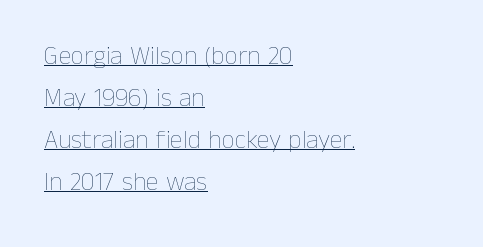
Q: Is the text bold? A: No.
Q: Is the text italic (slanted)? A: No, it is upright.
Q: Is the text underlined? A: Yes.
Q: How is the paragraph aligned? A: Left-aligned.
Q: Is the spacing between letters normal or unusually wide? A: Normal.
Q: Is the spacing between lines tight, normal or loose? A: Normal.
